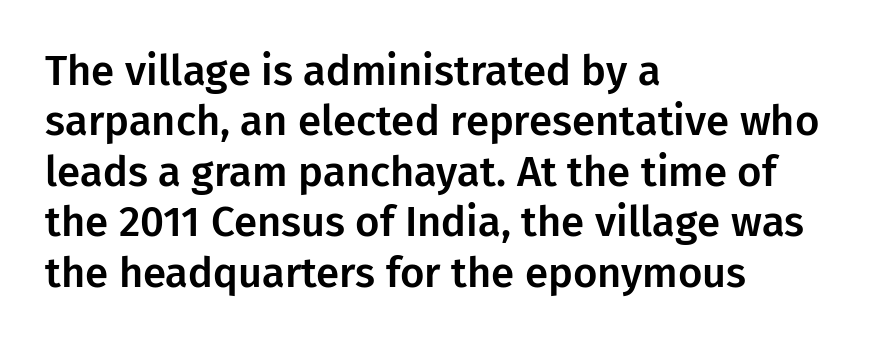
{"serif": "no", "italic": "no", "width": "normal", "stroke_contrast": "low", "x_height": "medium", "monospaced": "no", "underline": "no", "align": "left", "line_spacing_ratio": 1.2, "letter_spacing": "normal", "letter_spacing_em": 0.0, "glyph_px": 42}
